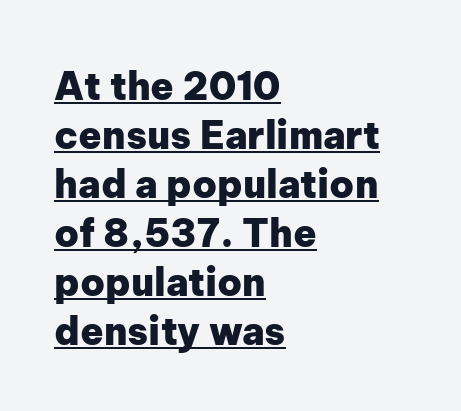
The line-height multiplier appears to be the usual default. Nope, no serifs anywhere on these letters. These lines carry a lot of weight — the face is fully bold. Horizontal alignment here is leftward, the default for most running prose. This sample has the flowing, uneven cadence of proportional lettering. Ascenders rise straight up at ninety degrees.
